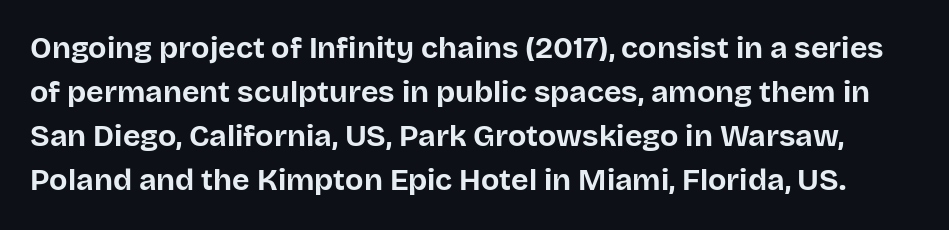
{"serif": "no", "italic": "no", "bold": "yes", "weight": "bold", "width": "normal", "stroke_contrast": "low", "x_height": "large", "monospaced": "no", "underline": "no", "line_spacing": "normal", "line_spacing_ratio": 1.47, "letter_spacing": "normal", "letter_spacing_em": 0.0, "glyph_px": 30}
